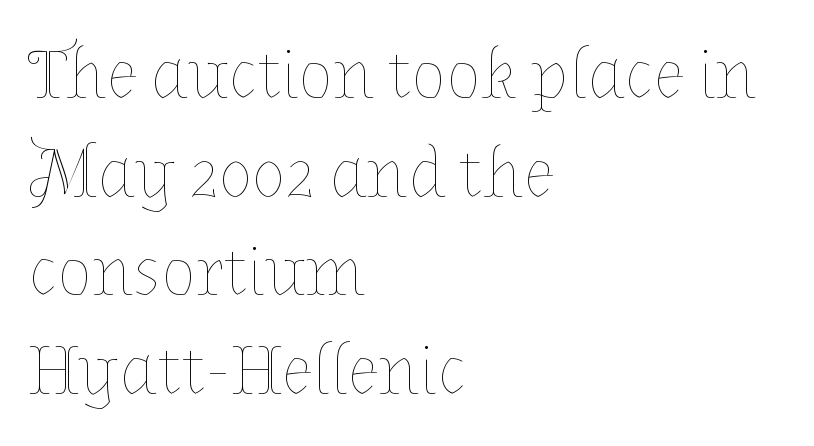
Beneath every word, the page is bare. Think of a printed novel: that variable character pitch is what you see here. Left-aligned paragraph, ragged on the right. The rows are spaced the way most documents space them. This is the regular roman posture of the typeface.
